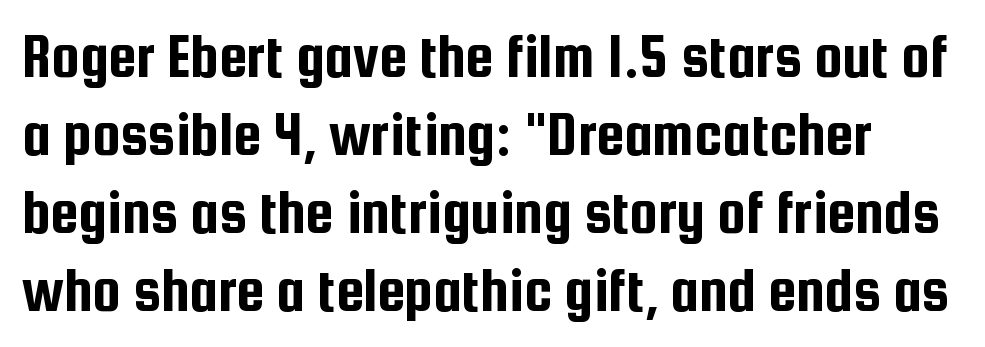
Q: Is the text italic (slanted)? A: No, it is upright.
Q: Is the typeface a serif or a sans-serif typeface? A: Sans-serif.
Q: Is the text underlined? A: No.
Q: Is the spacing between letters normal or unusually wide? A: Normal.
Q: Width (condensed, normal, or wide)? A: Condensed.
Q: Stroke contrast? A: Low.
Q: x-height? A: Medium.
Q: Monospaced? A: No.
